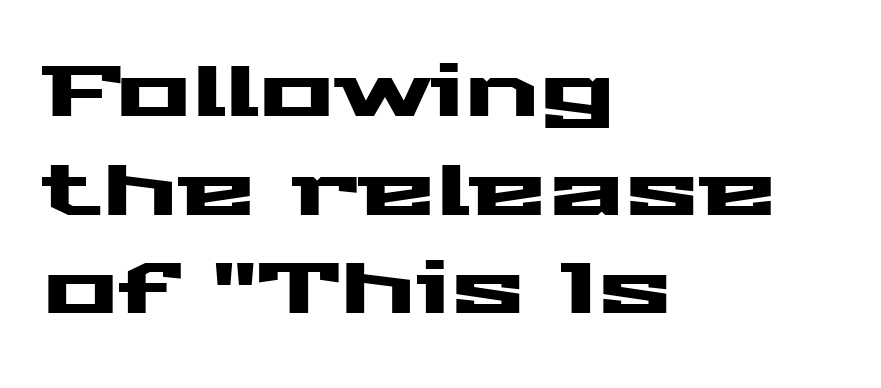
The image shows 71 px wide sans-serif type, upright; set left-aligned, normal line spacing (1.39x), normal letter spacing, not underlined; medium stroke contrast and a medium x-height.
